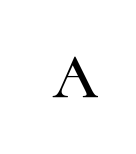
Q: Is the text italic (slanted)? A: No, it is upright.
Q: Is the typeface a serif or a sans-serif typeface? A: Serif.
Q: Is the text underlined? A: No.
Q: How is the paragraph aligned? A: Right-aligned.
Q: Is the spacing between letters normal or unusually wide? A: Unusually wide.
Q: Width (condensed, normal, or wide)? A: Wide.
Q: Stroke contrast? A: High.
Q: x-height? A: Small.
Q: Monospaced? A: No.
